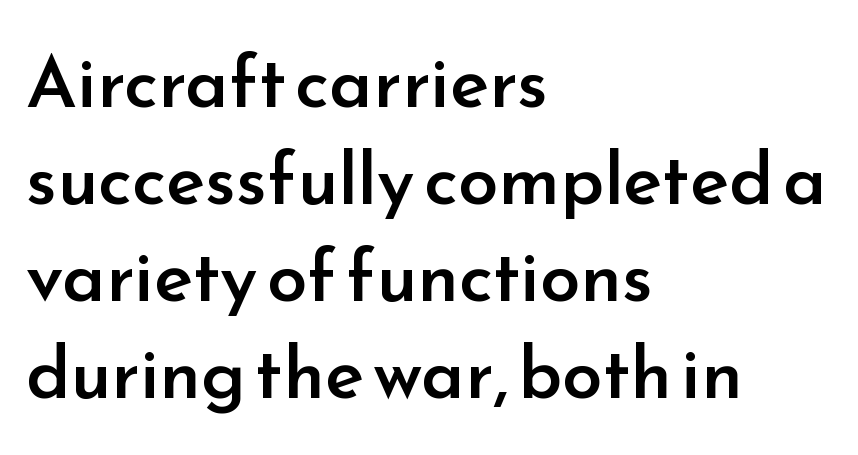
The image shows 73 px semibold sans-serif type, upright; set left-aligned, normal line spacing (1.33x), normal letter spacing, not underlined; low stroke contrast and a small x-height.
